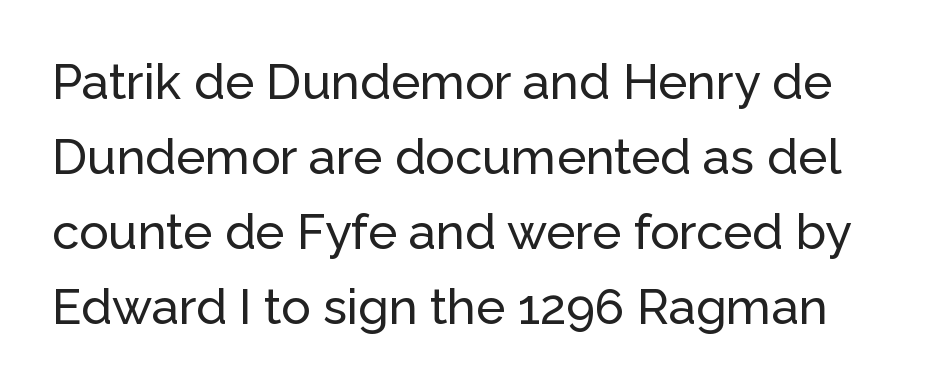
{"serif": "no", "italic": "no", "width": "normal", "stroke_contrast": "low", "x_height": "medium", "monospaced": "no", "underline": "no", "line_spacing": "normal", "line_spacing_ratio": 1.53, "letter_spacing": "normal", "letter_spacing_em": 0.0, "glyph_px": 49}
